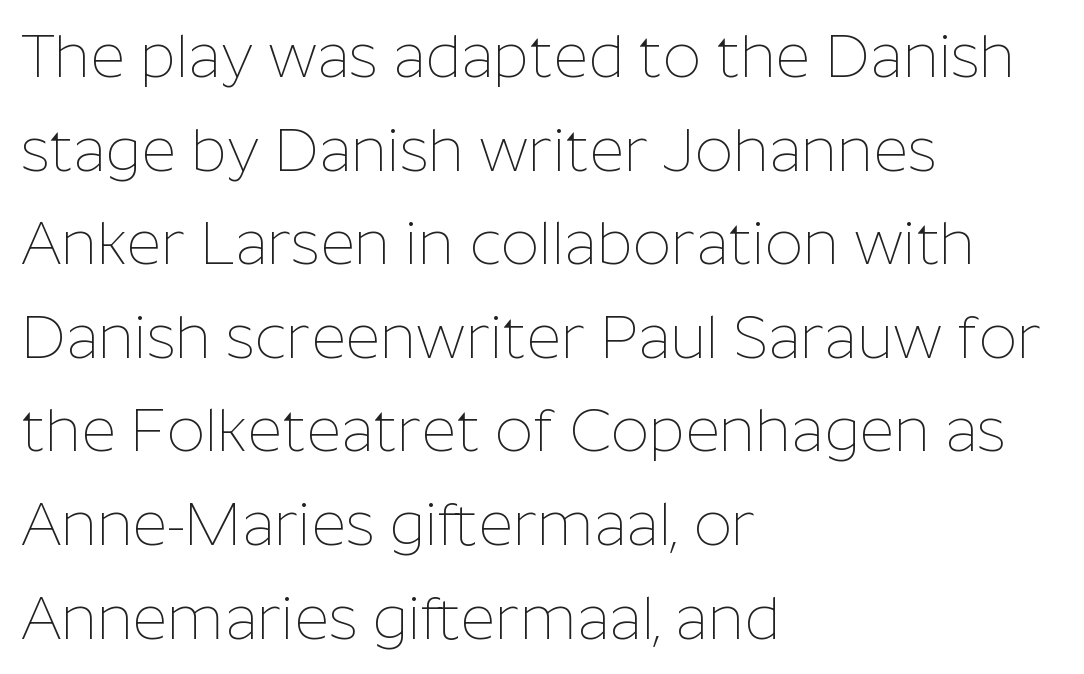
Check where the strokes stop: nothing finishes them off — pure sans. The letters advance in unequal steps, a hallmark of proportional type. Reading down the column, the eye jumps a familiar distance to each next line. Inter-character spacing is left at the font's built-in metrics. Words float on clear page, feet unadorned. The lines in this sample share a left origin and differ only in where they stop.
